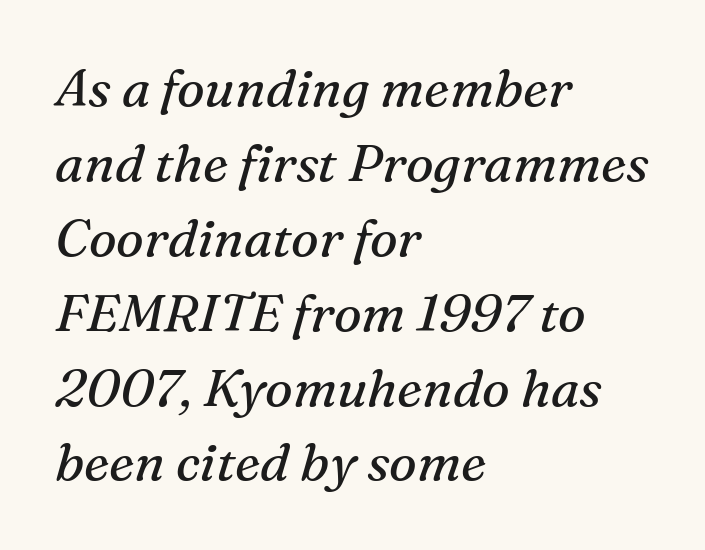
{"serif": "yes", "italic": "yes", "lean": "right", "slant_degrees": 16, "bold": "no", "weight": "regular", "width": "normal", "stroke_contrast": "medium", "x_height": "medium", "monospaced": "no", "underline": "no", "align": "left", "line_spacing": "normal", "line_spacing_ratio": 1.44, "letter_spacing": "normal", "letter_spacing_em": 0.0, "glyph_px": 52}
